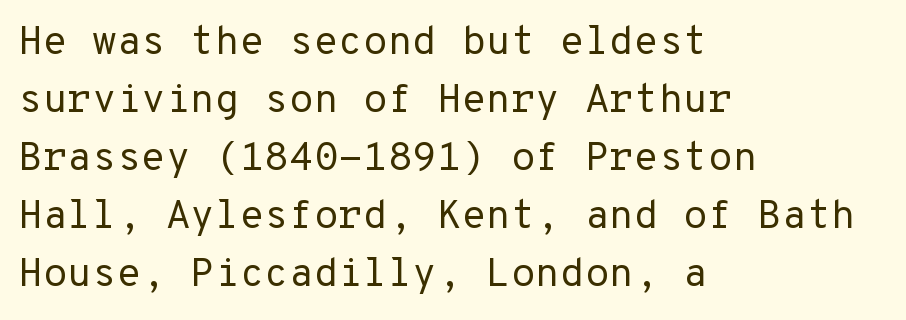
The rendering uses a moderate line-height, typical for paragraphs. Leftover space on each line is placed entirely after the last word. The area under the type is left untouched. The glyphs in this specimen are sans serif.
